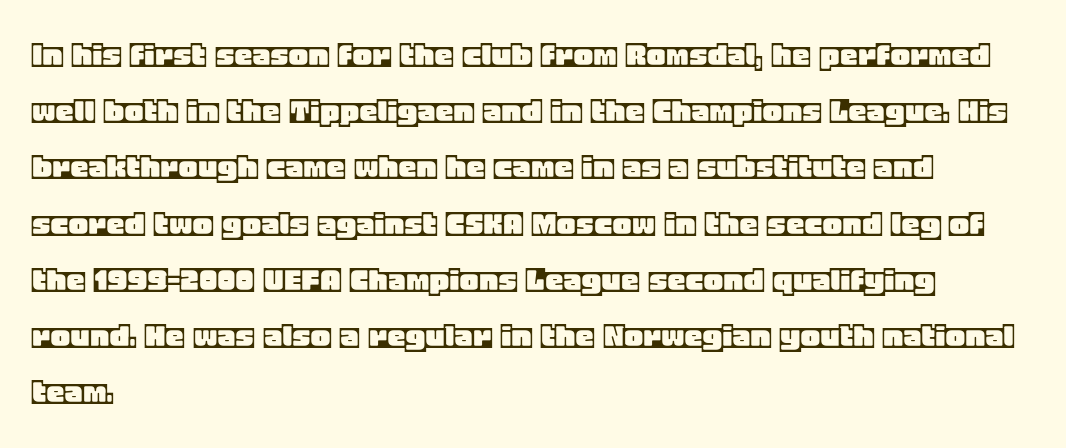
{"italic": "no", "width": "normal", "x_height": "large", "monospaced": "no", "underline": "no", "align": "left", "line_spacing": "normal", "line_spacing_ratio": 1.52, "letter_spacing": "normal", "letter_spacing_em": 0.0, "glyph_px": 37}
